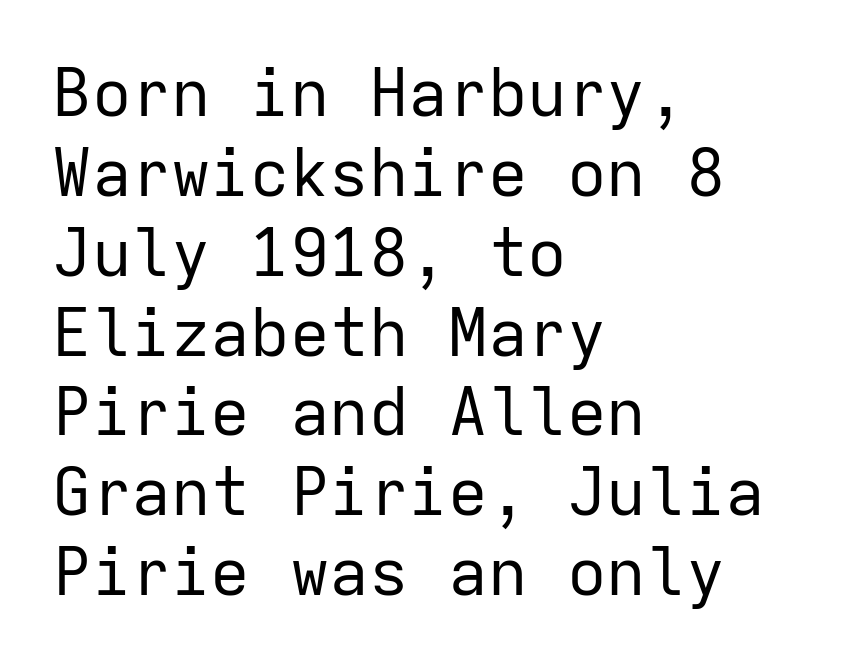
Q: Is the text bold? A: No.
Q: Is the text italic (slanted)? A: No, it is upright.
Q: Is the typeface a serif or a sans-serif typeface? A: Sans-serif.
Q: Is the text underlined? A: No.
Q: How is the paragraph aligned? A: Left-aligned.
Q: Is the spacing between letters normal or unusually wide? A: Normal.
Q: Width (condensed, normal, or wide)? A: Normal.
Q: Stroke contrast? A: Low.
Q: x-height? A: Medium.
Q: Monospaced? A: Yes.
